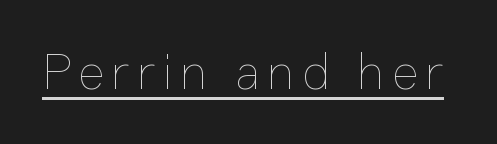
{"italic": "no", "bold": "no", "weight": "thin", "width": "normal", "stroke_contrast": "low", "x_height": "medium", "monospaced": "no", "underline": "yes", "glyph_px": 50}
